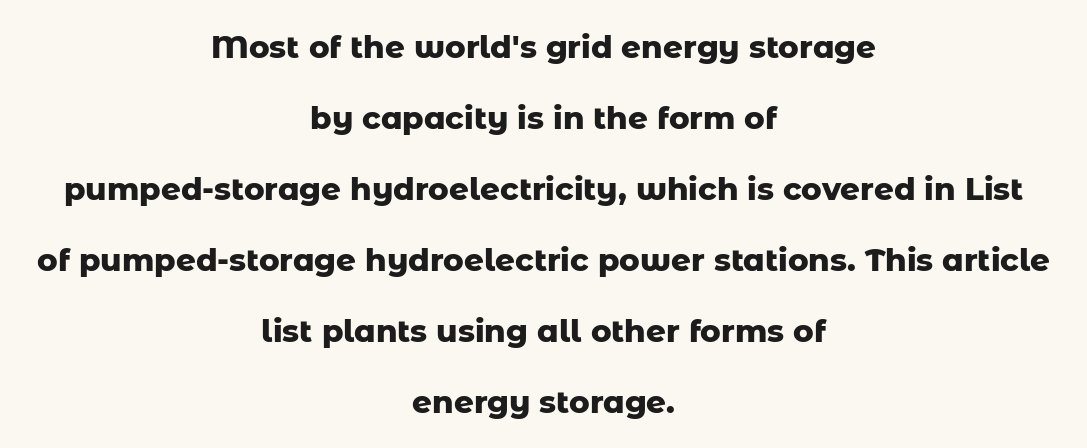
Varying glyph widths throughout — classic text-font behaviour. Whoever set this chose breathing room over compactness in the vertical rhythm. If you drew a line through each stem, it would be perfectly vertical. Plenty of ink on the page — the face is bold. Grotesque or geometric, the face here clearly has no serifs.
